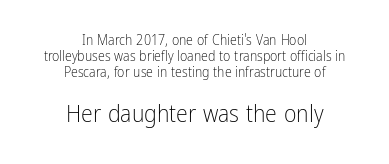
The zone under the glyphs is completely vacant. Between one letter and the next there's only the usual sliver of space. This is not heavy type; no bold has been used. Teacher's note: observe the equal gaps on both sides — that is centered alignment. Whoever set this made the second block the dominant, larger element. Interline gaps are noticeably narrow in this sample.
